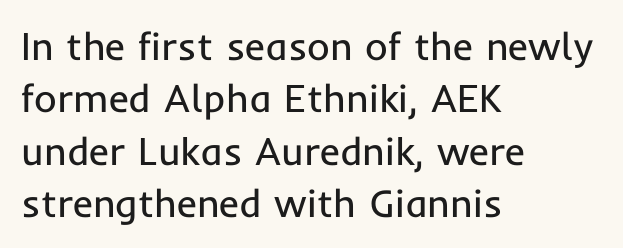
{"serif": "no", "italic": "no", "bold": "no", "weight": "regular", "width": "normal", "stroke_contrast": "low", "x_height": "medium", "monospaced": "no", "underline": "no", "align": "left", "line_spacing": "normal", "line_spacing_ratio": 1.34, "letter_spacing": "normal", "letter_spacing_em": 0.0, "glyph_px": 39}
